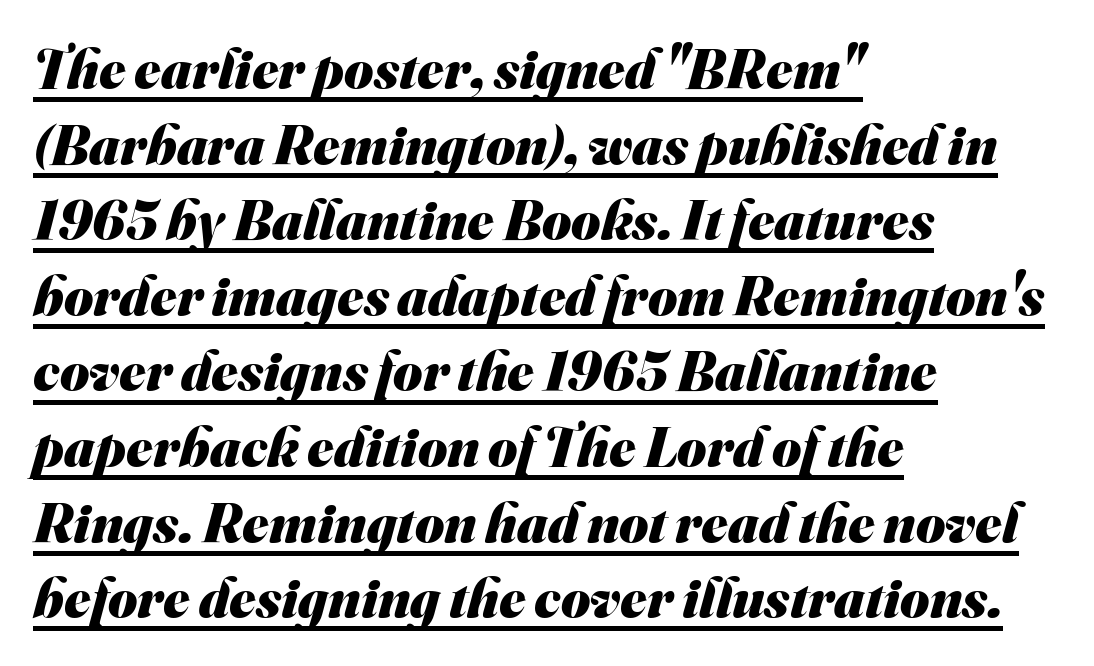
Think of a printed novel: that variable character pitch is what you see here. Compared with typical body copy, the letter spacing here is the same. The vertical gap from one line to the next is medium. The typesetting leans heavy: a genuine bold. Caption: multi-line text, flush left, ragged right.
